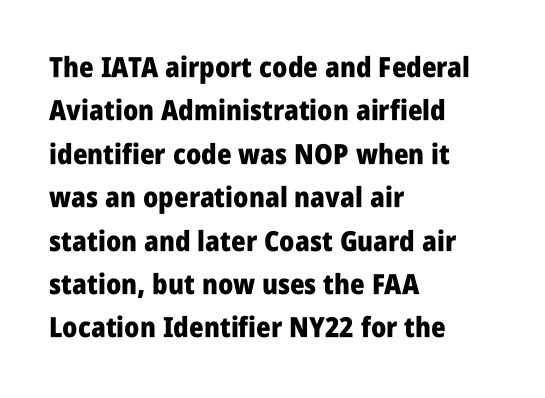
The image shows 28 px heavy, condensed sans-serif type, upright; set left-aligned, normal line spacing (1.55x), normal letter spacing, not underlined; low stroke contrast and a large x-height.
